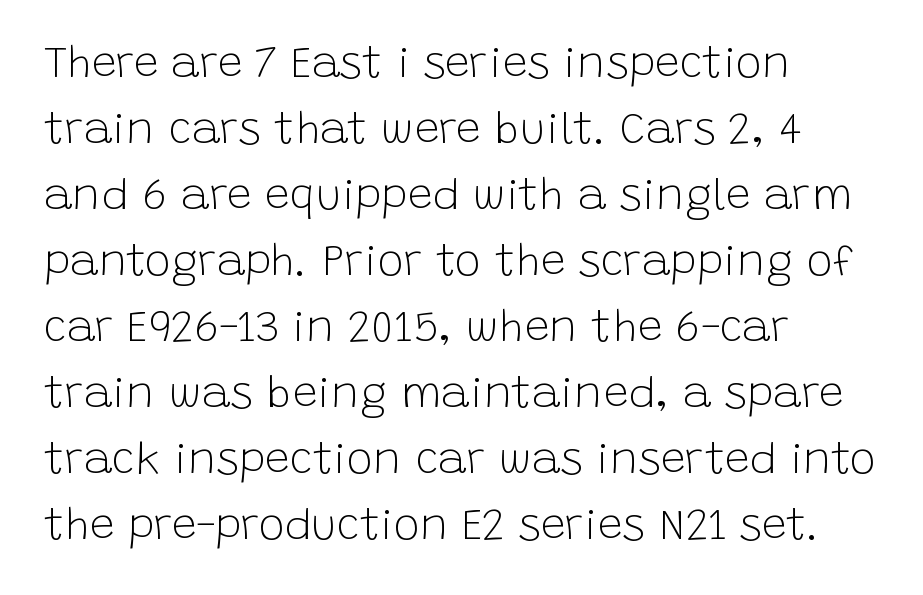
Q: Is the text bold? A: No.
Q: Is the text italic (slanted)? A: No, it is upright.
Q: Is the typeface a serif or a sans-serif typeface? A: Sans-serif.
Q: Is the text underlined? A: No.
Q: How is the paragraph aligned? A: Left-aligned.
Q: Is the spacing between letters normal or unusually wide? A: Normal.
Q: Is the spacing between lines tight, normal or loose? A: Normal.
Q: Width (condensed, normal, or wide)? A: Normal.
Q: Stroke contrast? A: Low.
Q: x-height? A: Large.
Q: Monospaced? A: No.
